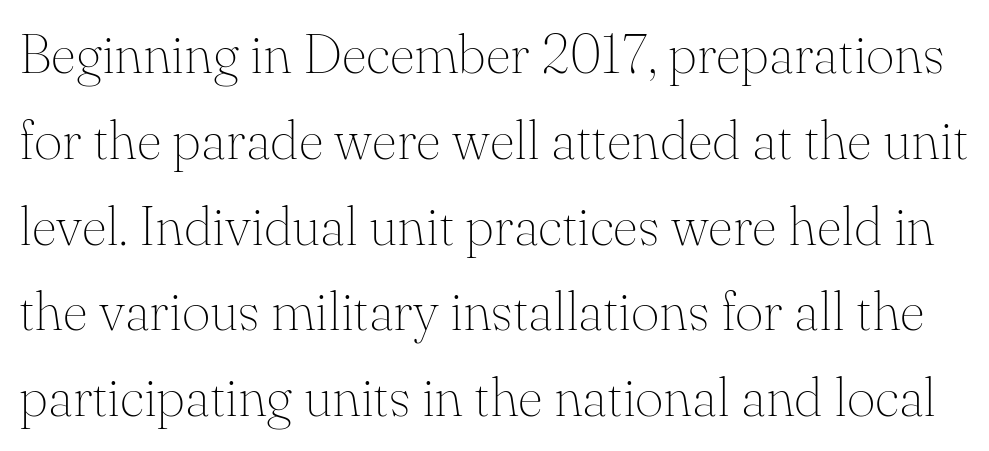
Q: Is the text bold? A: No.
Q: Is the text italic (slanted)? A: No, it is upright.
Q: Is the typeface a serif or a sans-serif typeface? A: Serif.
Q: Is the text underlined? A: No.
Q: Is the spacing between letters normal or unusually wide? A: Normal.
Q: Is the spacing between lines tight, normal or loose? A: Normal.
Q: Width (condensed, normal, or wide)? A: Normal.
Q: Stroke contrast? A: Medium.
Q: x-height? A: Small.
Q: Monospaced? A: No.
